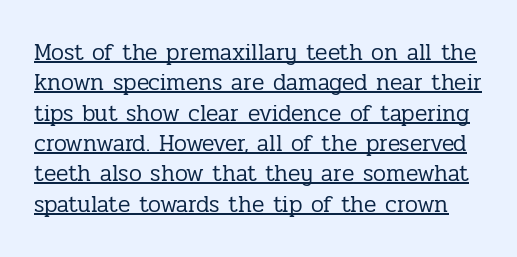
The image shows 23 px text type, upright; set normal line spacing (1.32x), normal letter spacing, underlined.
